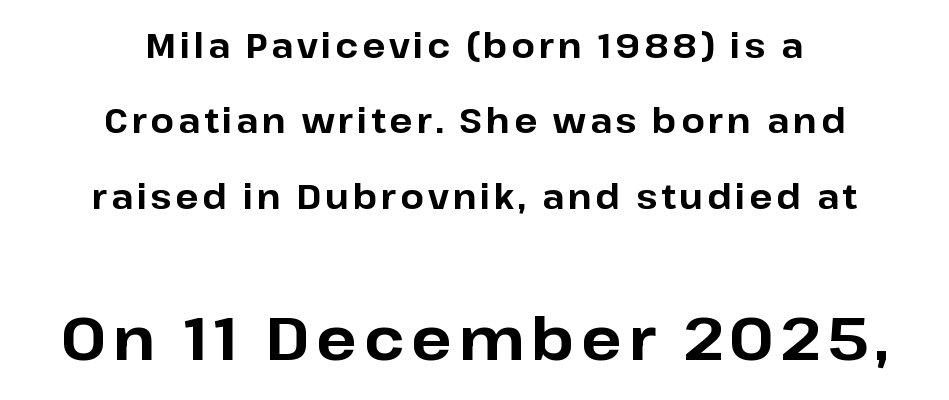
The image shows 60 px bold sans-serif type, upright; set centered, loose line spacing (2.22x), not underlined; the second (bottom) block is 1.76x larger; low stroke contrast and a medium x-height.
